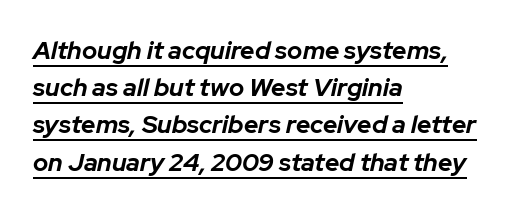
{"italic": "yes", "lean": "right", "slant_degrees": 12, "bold": "yes", "underline": "yes", "align": "left", "line_spacing": "normal", "line_spacing_ratio": 1.49, "letter_spacing": "normal", "letter_spacing_em": 0.0, "glyph_px": 25}
